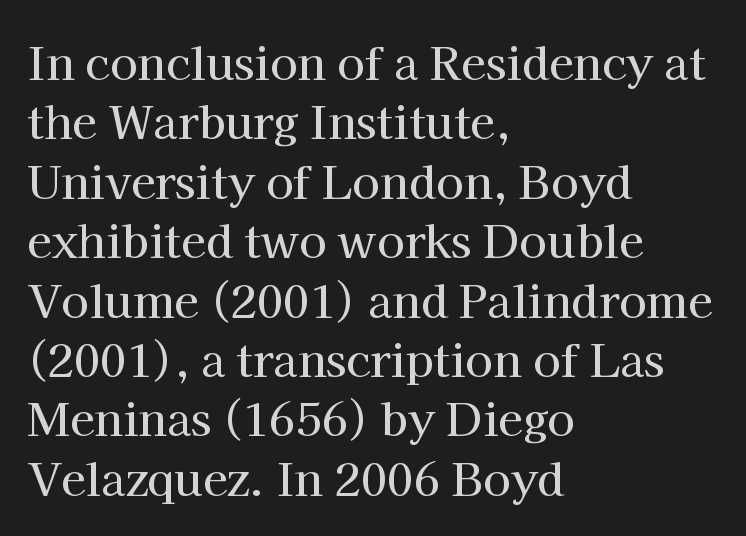
Q: Is the text italic (slanted)? A: No, it is upright.
Q: Is the typeface a serif or a sans-serif typeface? A: Serif.
Q: Is the text underlined? A: No.
Q: How is the paragraph aligned? A: Left-aligned.
Q: Is the spacing between letters normal or unusually wide? A: Normal.
Q: Is the spacing between lines tight, normal or loose? A: Normal.
Q: Width (condensed, normal, or wide)? A: Normal.
Q: Stroke contrast? A: High.
Q: x-height? A: Medium.
Q: Monospaced? A: No.
